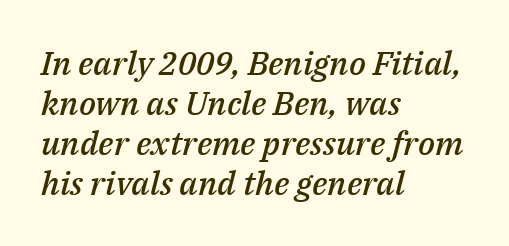
Q: Is the text bold? A: Semi-bold.
Q: Is the text italic (slanted)? A: Yes, it leans right by about 14 degrees.
Q: Is the text underlined? A: No.
Q: How is the paragraph aligned? A: Left-aligned.
Q: Is the spacing between letters normal or unusually wide? A: Normal.
Q: Width (condensed, normal, or wide)? A: Normal.
Q: Stroke contrast? A: Medium.
Q: x-height? A: Medium.
Q: Monospaced? A: No.
